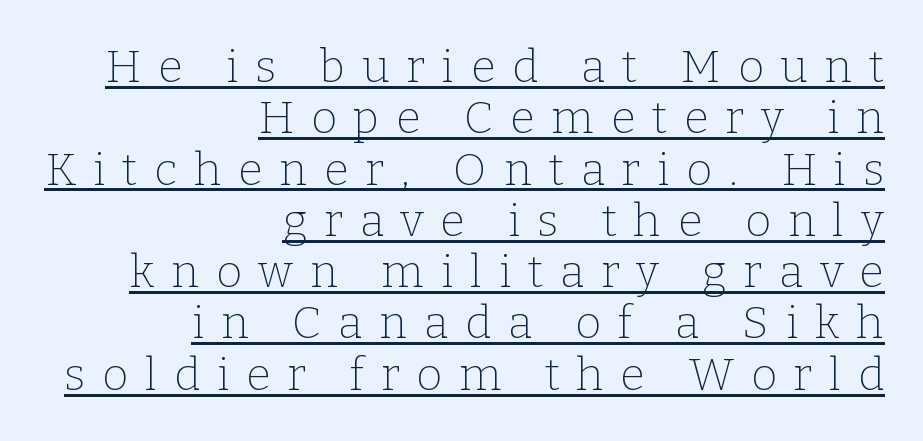
Letter spacing: wide. The lettering is marked with a stroke running underneath it. Weight: in the light-to-regular range. The vertical gap from one line to the next is small. Characters remain perfectly vertical along every line.
